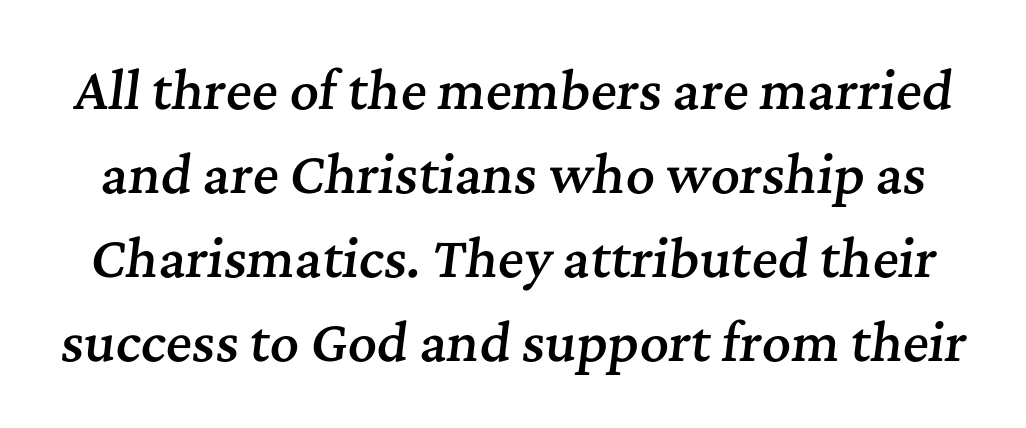
Q: Is the text bold? A: Semi-bold.
Q: Is the text italic (slanted)? A: Yes, it leans right by about 7 degrees.
Q: Is the typeface a serif or a sans-serif typeface? A: Serif.
Q: Is the text underlined? A: No.
Q: Is the spacing between letters normal or unusually wide? A: Normal.
Q: Is the spacing between lines tight, normal or loose? A: Normal.
Q: Width (condensed, normal, or wide)? A: Normal.
Q: Stroke contrast? A: Medium.
Q: x-height? A: Medium.
Q: Monospaced? A: No.
